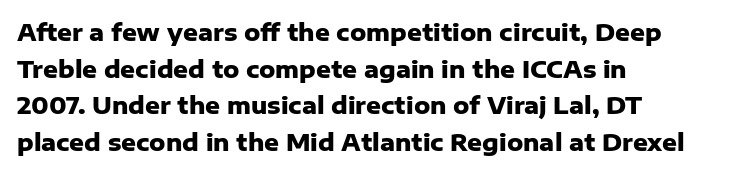
Visually the block forms a straight wall on the left and a jagged coastline on the right. The letters are bold, with thick, heavy strokes. The gap between lines stays unmarked. This sample keeps an unexceptional amount of space between lines. The horizontal fit of the characters is conventional and even. Vertical strokes here are truly vertical.
